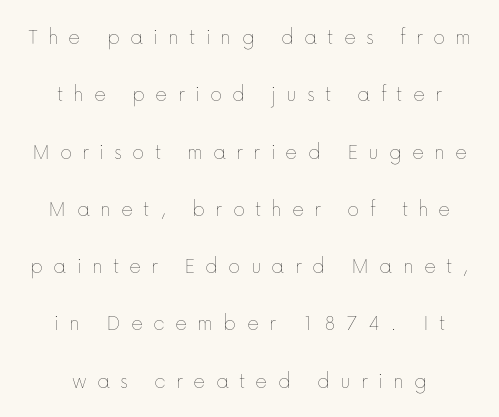
Nothing heavy about these letters — not bold at all. The axis of the letterforms is exactly vertical. A centered setting, common on invitations and titles, is used for this passage. The specimen omits any rule beneath the text block's lines. Summary of vertical rhythm: relaxed, with wide interline spacing.
